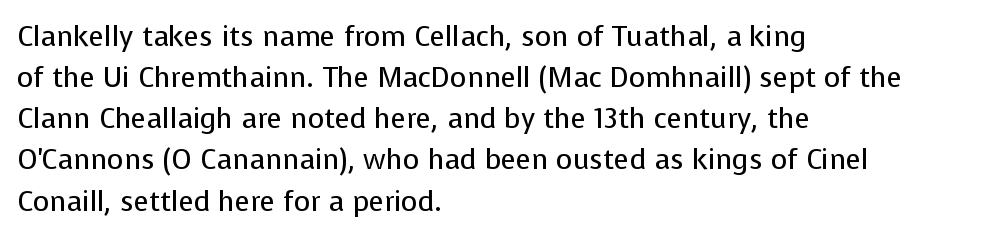
The rag falls on the right side of this text block. Letters rest on an invisible, unmarked baseline. This is roman type, the default non-slanted kind. Compared with typical body copy, the letter spacing here is the same.
